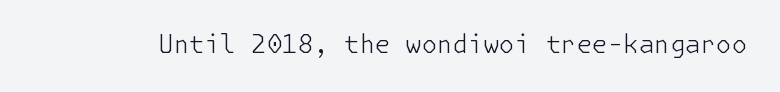
The rendering keeps characters at their native spacing. The font sits on the lighter half of the weight spectrum, regular included. Quick note: underline off. Is there any slant? The stems are plumb.
